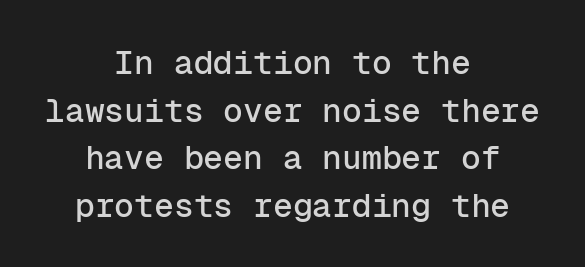
The image shows 33 px sans-serif type, upright, monospaced; set centered, normal line spacing (1.44x), normal letter spacing, not underlined; low stroke contrast and a medium x-height.
